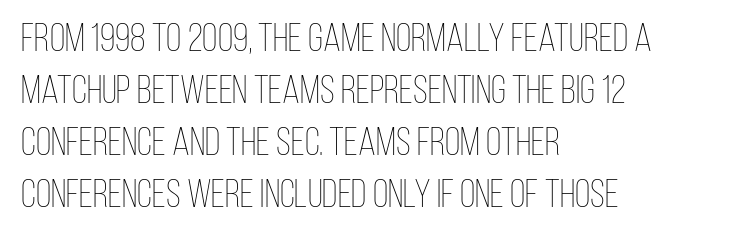
The baseline area is clear. Is there any slant? The stems are plumb. This reads as an unemphasized weight, regular at the heaviest. In terms of leading, this rendering sits right in the middle. Here the designer chose a conventional face with non-uniform glyph widths. Observe the ordinary spacing: letters are neighbours, not strangers.
